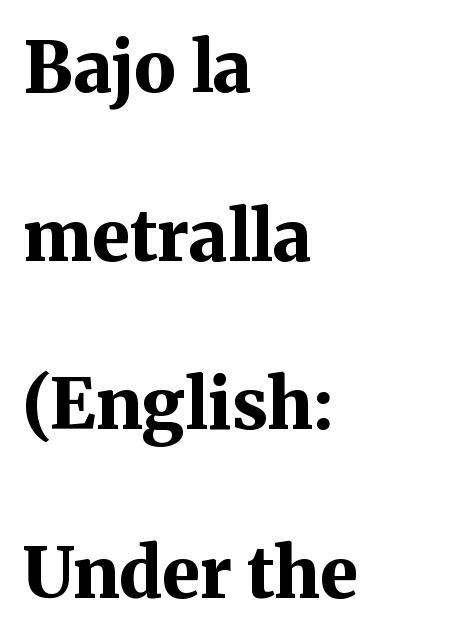
The image shows 70 px bold serif type, upright; set left-aligned, loose line spacing (2.41x), normal letter spacing, not underlined; medium stroke contrast and a medium x-height.
